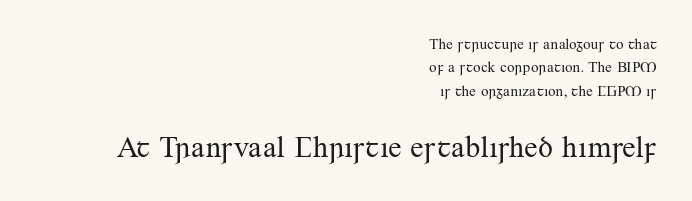
Q: Is the text bold? A: No.
Q: Is the text italic (slanted)? A: No, it is upright.
Q: Is the typeface a serif or a sans-serif typeface? A: Serif.
Q: Is the text underlined? A: No.
Q: How is the paragraph aligned? A: Right-aligned.
Q: Is the spacing between letters normal or unusually wide? A: Normal.
Q: Is the spacing between lines tight, normal or loose? A: Normal.
Q: Which block of text is set in a larger size, the first (top) or the second (bottom)? A: The second (bottom) one.
Q: Width (condensed, normal, or wide)? A: Normal.
Q: Stroke contrast? A: Medium.
Q: x-height? A: Small.
Q: Monospaced? A: No.
